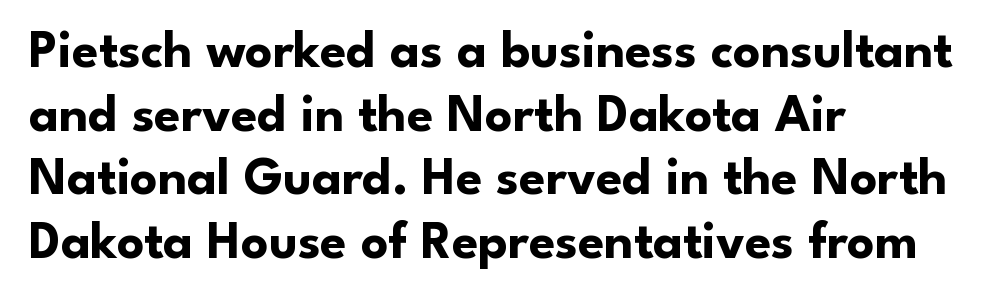
You can tell from the bare stems that sans-serif type was used. Honestly, the letter spacing is just normal — you wouldn't notice it. These words are printed bold, with thick strokes throughout. The letters advance in unequal steps, a hallmark of proportional type.
